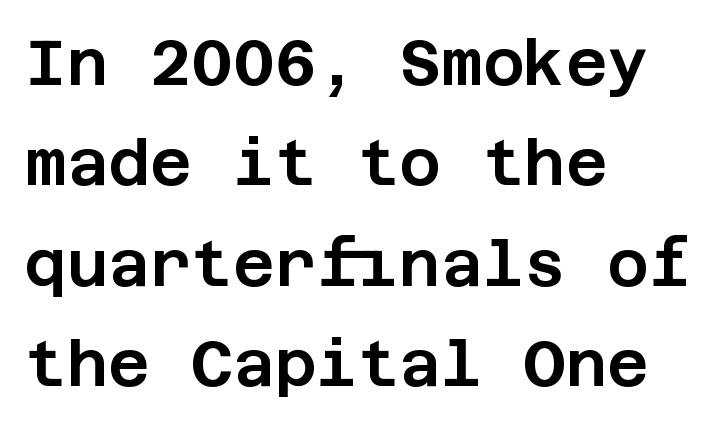
This sample uses plain, unmodified letter spacing. Designer's note — italics off, roman on. The text block is weighted toward the left margin, trailing off unevenly rightward. Compared with typical paragraphs, the rows here are spaced about the same. The letters carry no serifs — their stems end cleanly without finishing strokes.
